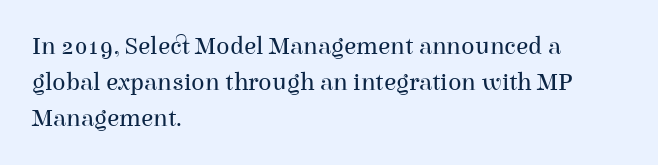
{"italic": "no", "bold": "no", "underline": "no", "align": "left", "line_spacing": "normal", "line_spacing_ratio": 1.44, "letter_spacing": "normal", "letter_spacing_em": 0.0, "glyph_px": 25}
